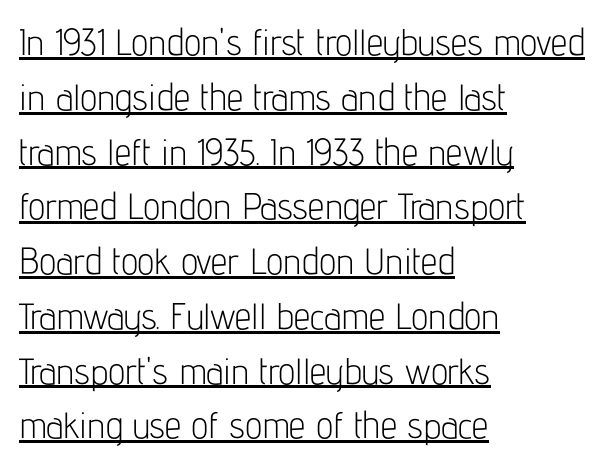
{"serif": "no", "italic": "no", "bold": "no", "weight": "light", "width": "condensed", "stroke_contrast": "low", "x_height": "medium", "monospaced": "no", "underline": "yes", "align": "left", "line_spacing": "normal", "line_spacing_ratio": 1.48, "letter_spacing": "normal", "letter_spacing_em": 0.0, "glyph_px": 37}
